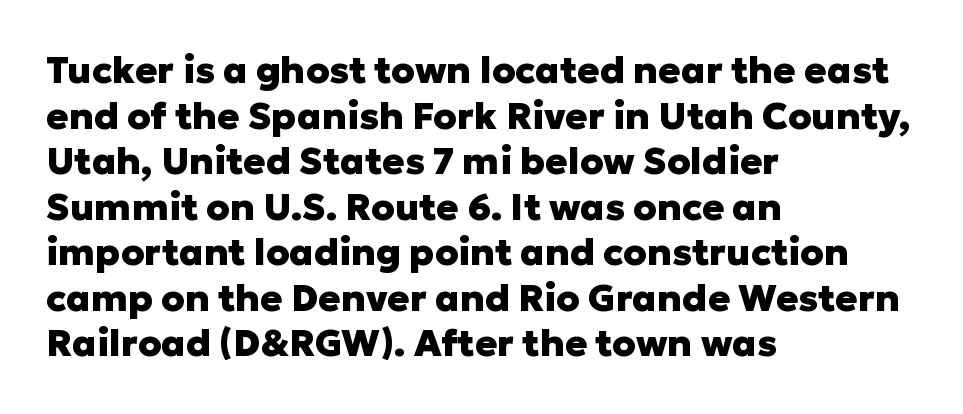
Nothing unusual about the tracking: characters are spaced as the font intends. The paragraph shown leans on its left margin. The face used here is proportionally spaced, like ordinary book or web type. Anything drawn beneath the words? Only blank space. Stroke thickness is high; the sample reads as a true bold. Serifs: no, the terminals of the letterforms are clean.
